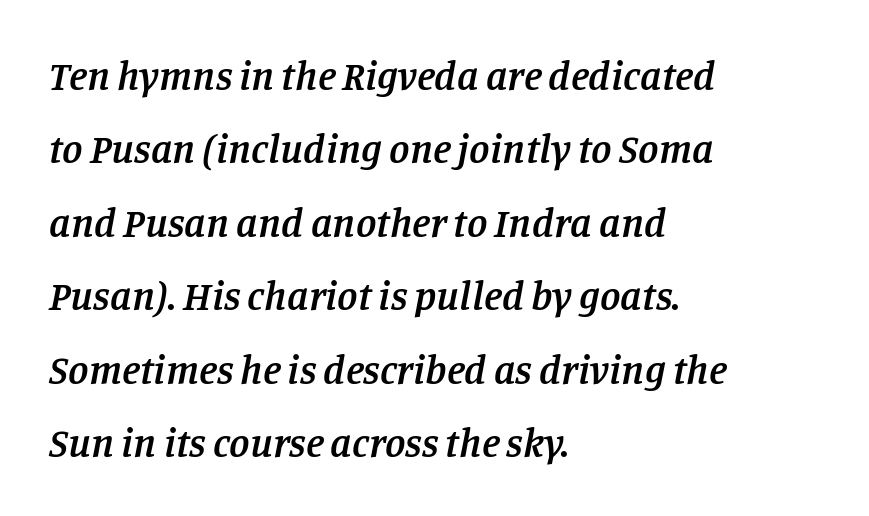
The rendering keeps characters at their native spacing. This sample is left-justified, so line endings fall wherever the words run out. The specimen omits any rule beneath the text block's lines. Posture: slanted.
